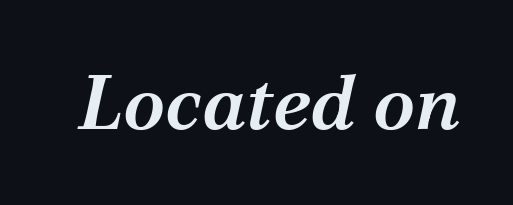
The image shows 77 px semibold serif type, italic (leaning right); set normal letter spacing, not underlined; medium stroke contrast and a medium x-height.
